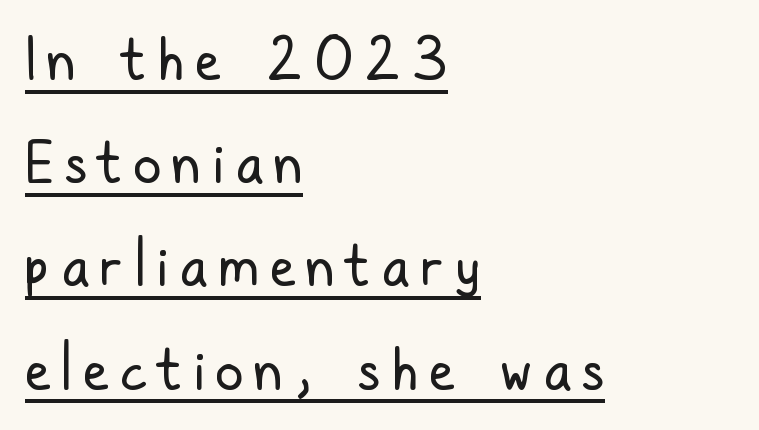
Is there any slant? The stems are plumb. Has an underline been added? It has. The lines in this sample share a left origin and differ only in where they stop. This is not heavy type; no bold has been used.
